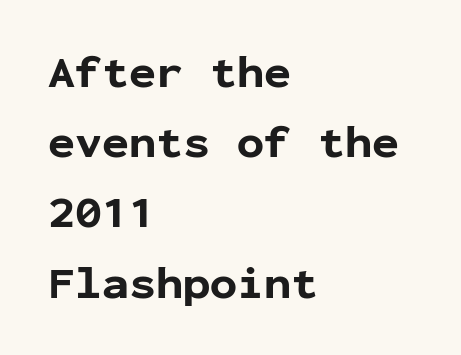
{"serif": "no", "italic": "no", "bold": "yes", "weight": "bold", "width": "normal", "stroke_contrast": "low", "x_height": "medium", "monospaced": "yes", "underline": "no", "align": "left", "line_spacing": "normal", "line_spacing_ratio": 1.56, "letter_spacing": "normal", "letter_spacing_em": 0.0, "glyph_px": 45}
